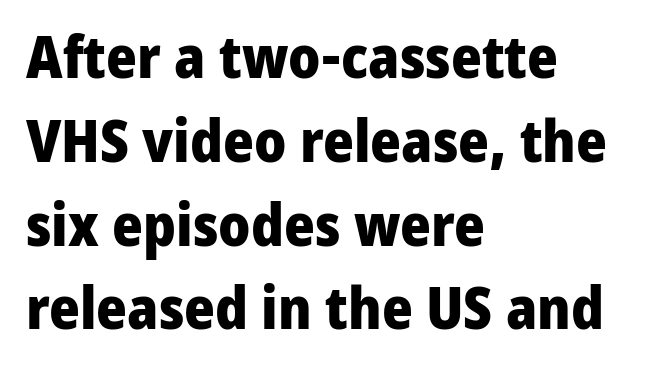
The leading is moderate, giving the passage an even texture. Serif or sans? Sans — the stroke terminals are bare. Nobody drew a line under any word here. The letters are bold, with thick, heavy strokes. A typesetter would mark this as roman, not italic.
